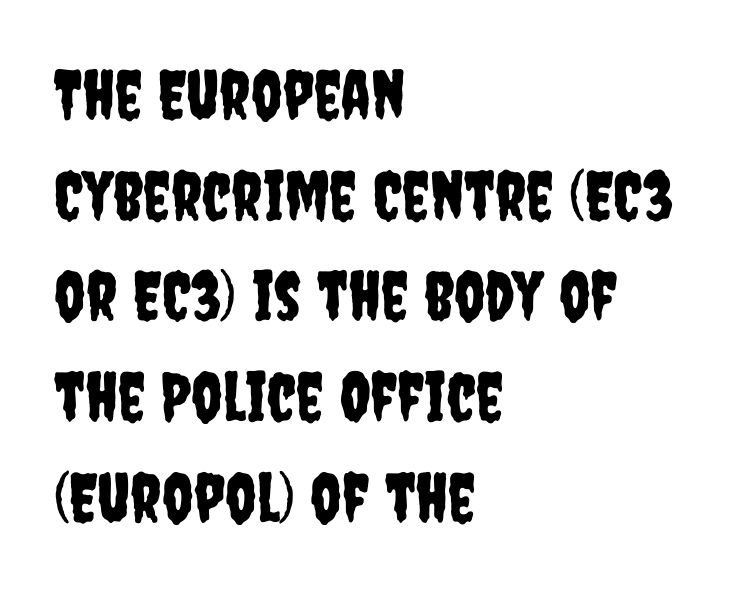
Q: Is the text italic (slanted)? A: No, it is upright.
Q: Is the typeface a serif or a sans-serif typeface? A: Sans-serif.
Q: Is the text underlined? A: No.
Q: How is the paragraph aligned? A: Left-aligned.
Q: Is the spacing between letters normal or unusually wide? A: Normal.
Q: Is the spacing between lines tight, normal or loose? A: Normal.
Q: Width (condensed, normal, or wide)? A: Condensed.
Q: Stroke contrast? A: Low.
Q: x-height? A: Large.
Q: Monospaced? A: No.
